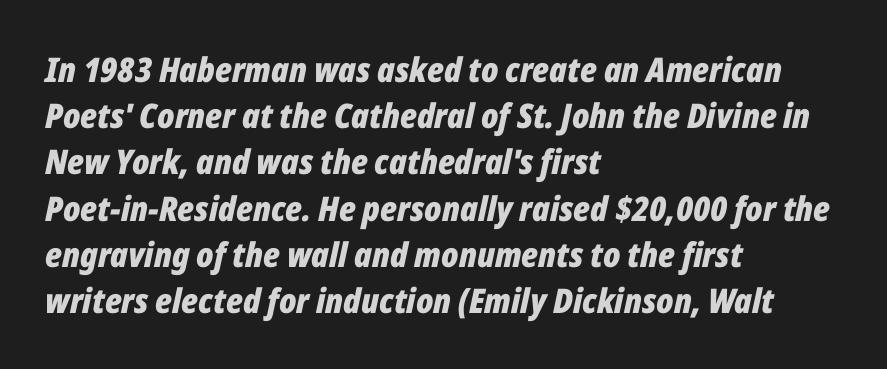
{"italic": "yes", "lean": "right", "slant_degrees": 12, "bold": "yes", "weight": "bold", "width": "condensed", "stroke_contrast": "low", "x_height": "medium", "monospaced": "no", "underline": "no", "align": "left", "line_spacing": "normal", "line_spacing_ratio": 1.36, "letter_spacing": "normal", "letter_spacing_em": 0.0, "glyph_px": 34}
